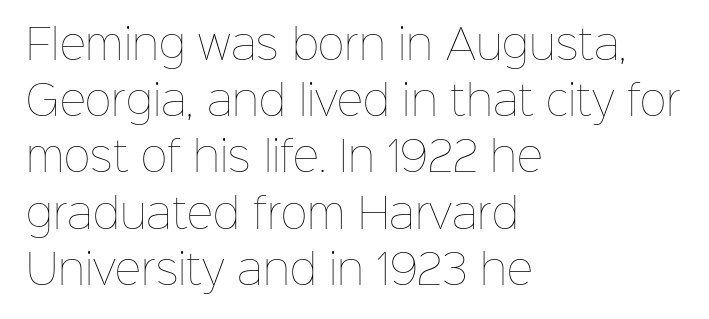
This sample has the flowing, uneven cadence of proportional lettering. The specimen reads as upright at a glance. Vertical stems look standard width or narrower in stroke. Spacing between characters is what you'd get straight out of the box. Short and long lines alike share a common starting point at left.
